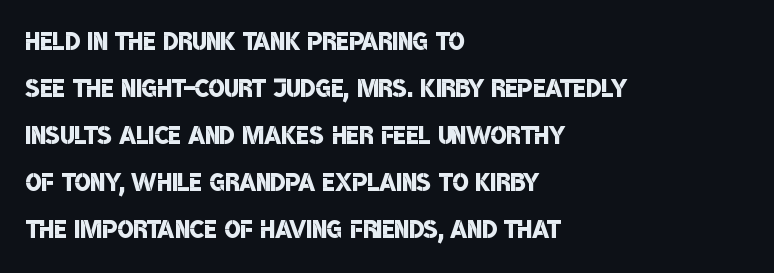
Q: Is the text bold? A: Semi-bold.
Q: Is the typeface a serif or a sans-serif typeface? A: Sans-serif.
Q: Is the text underlined? A: No.
Q: How is the paragraph aligned? A: Left-aligned.
Q: Is the spacing between letters normal or unusually wide? A: Normal.
Q: Is the spacing between lines tight, normal or loose? A: Normal.
Q: Width (condensed, normal, or wide)? A: Condensed.
Q: Stroke contrast? A: Low.
Q: x-height? A: Large.
Q: Monospaced? A: No.
